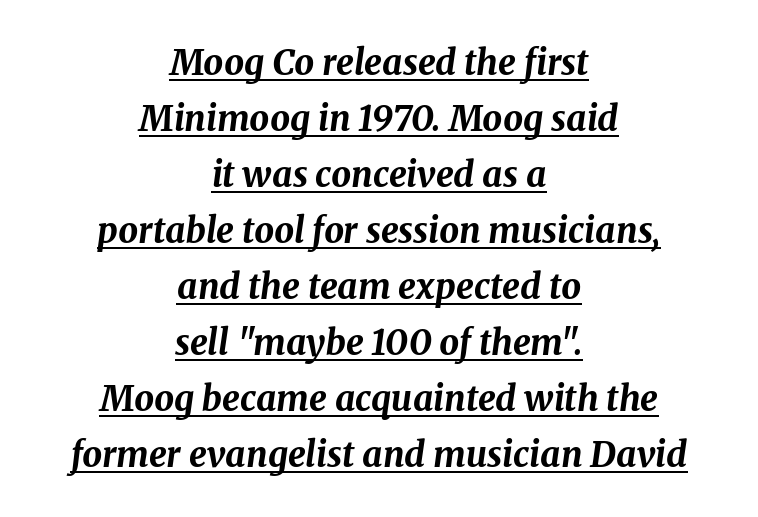
{"italic": "yes", "lean": "right", "slant_degrees": 8, "bold": "yes", "weight": "bold", "width": "normal", "stroke_contrast": "medium", "x_height": "medium", "monospaced": "no", "underline": "yes", "align": "center", "line_spacing": "normal", "line_spacing_ratio": 1.6, "letter_spacing": "normal", "letter_spacing_em": 0.0, "glyph_px": 35}
